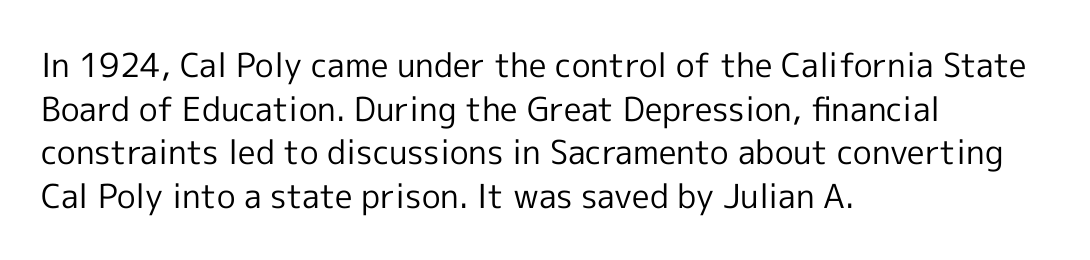
Q: Is the text bold? A: No.
Q: Is the text italic (slanted)? A: No, it is upright.
Q: Is the typeface a serif or a sans-serif typeface? A: Sans-serif.
Q: Is the text underlined? A: No.
Q: How is the paragraph aligned? A: Left-aligned.
Q: Is the spacing between letters normal or unusually wide? A: Normal.
Q: Is the spacing between lines tight, normal or loose? A: Normal.
Q: Width (condensed, normal, or wide)? A: Normal.
Q: x-height? A: Medium.
Q: Monospaced? A: No.
